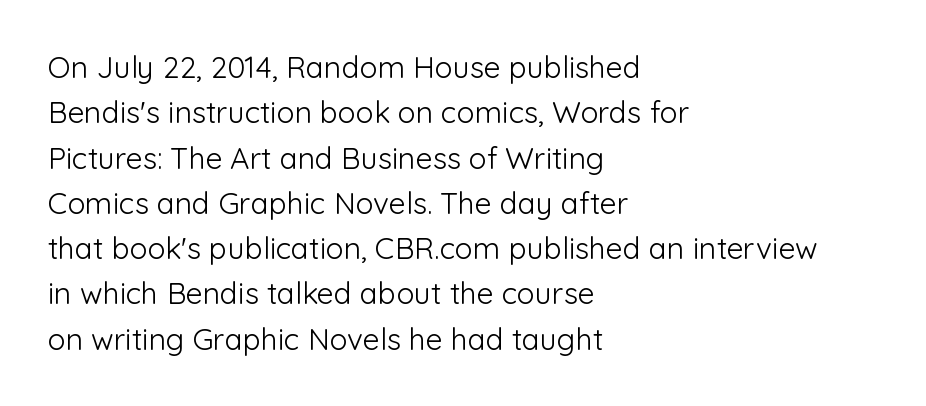
The letters stand upright; this is a roman face. The lines are quadded left. Each letter keeps its own natural width here, so spacing adapts to shape. This rendering leaves character spacing at its baseline value.
